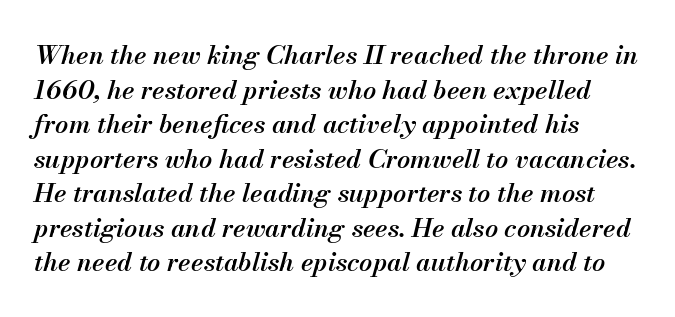
{"italic": "yes", "lean": "right", "slant_degrees": 13, "bold": "semi", "underline": "no", "align": "left", "line_spacing": "normal", "line_spacing_ratio": 1.33, "letter_spacing": "normal", "letter_spacing_em": 0.0, "glyph_px": 26}
